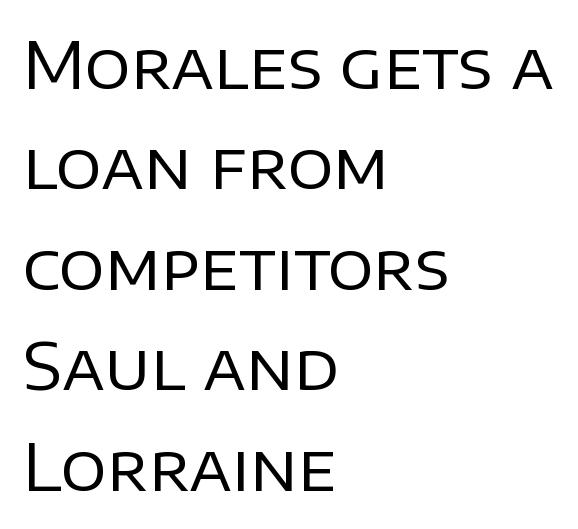
{"serif": "no", "italic": "no", "bold": "no", "weight": "regular", "width": "normal", "stroke_contrast": "low", "x_height": "large", "monospaced": "no", "underline": "no", "align": "left", "line_spacing": "normal", "line_spacing_ratio": 1.57, "letter_spacing": "normal", "letter_spacing_em": 0.0, "glyph_px": 64}
